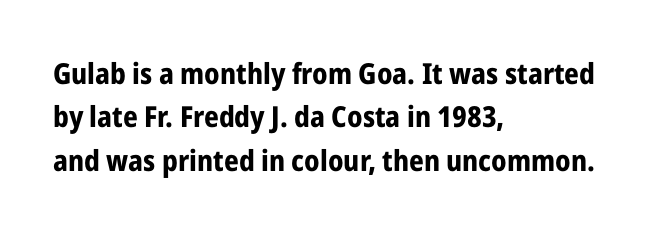
{"serif": "no", "italic": "no", "bold": "yes", "weight": "bold", "width": "condensed", "stroke_contrast": "low", "x_height": "medium", "monospaced": "no", "underline": "no", "align": "left", "line_spacing": "normal", "line_spacing_ratio": 1.5, "letter_spacing": "normal", "letter_spacing_em": 0.0, "glyph_px": 29}
